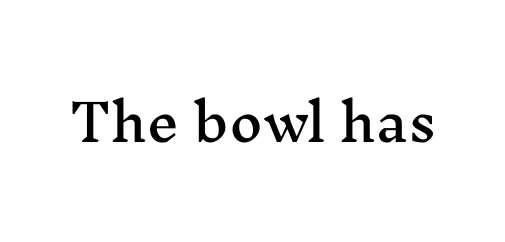
{"serif": "yes", "italic": "no", "width": "wide", "stroke_contrast": "medium", "x_height": "medium", "monospaced": "no", "underline": "no", "letter_spacing": "normal", "letter_spacing_em": 0.0, "glyph_px": 51}
